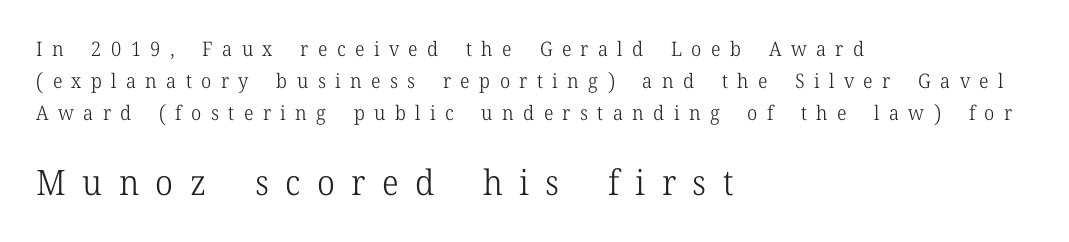
The image shows 35 px light serif type, upright; set left-aligned, normal line spacing (1.6x), unusually wide letter spacing (+0.47 em), not underlined; the second (bottom) block is 1.75x larger; low stroke contrast and a medium x-height.
